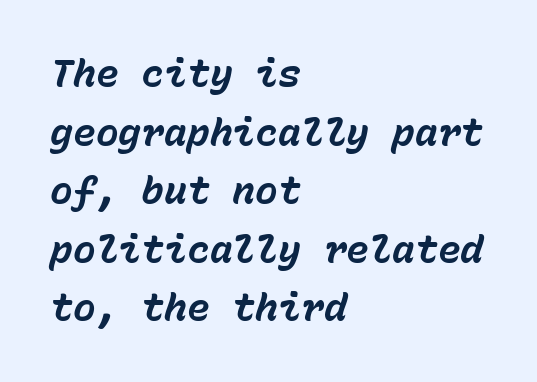
Summary of weight: heavy, a full bold. Is this a fixed-width face? Yes — each glyph sits in an identical cell. Line starts are locked; line ends wander. Each word holds together tightly as a unit, with standard inter-letter gaps.
